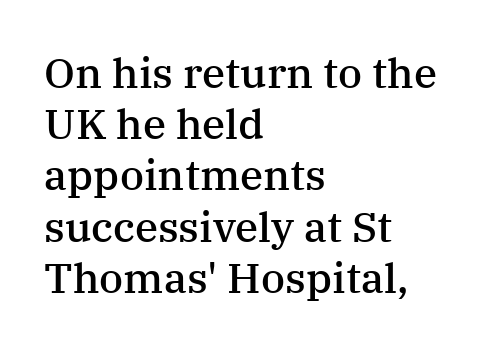
The image shows 42 px semibold serif type, upright; set left-aligned, line spacing 1.22x, normal letter spacing, not underlined; medium stroke contrast and a medium x-height.
